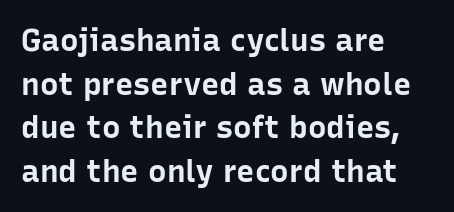
{"serif": "no", "italic": "no", "bold": "yes", "weight": "bold", "width": "normal", "stroke_contrast": "low", "x_height": "medium", "monospaced": "no", "underline": "no", "align": "left", "line_spacing": "normal", "line_spacing_ratio": 1.41, "letter_spacing": "normal", "letter_spacing_em": 0.0, "glyph_px": 31}
